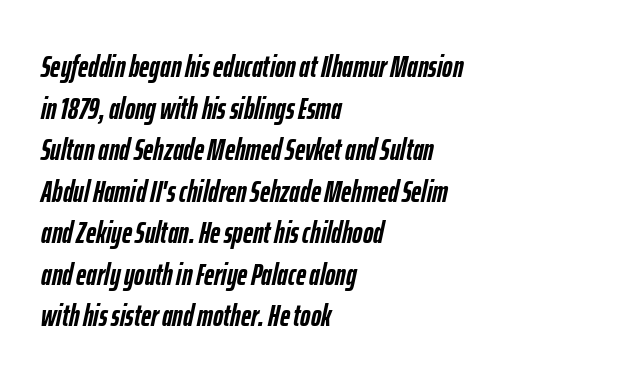
{"italic": "yes", "lean": "right", "slant_degrees": 12, "bold": "yes", "weight": "semibold", "width": "condensed", "stroke_contrast": "low", "x_height": "medium", "monospaced": "no", "underline": "no", "align": "left", "line_spacing": "normal", "line_spacing_ratio": 1.34, "letter_spacing": "normal", "letter_spacing_em": 0.0, "glyph_px": 31}
